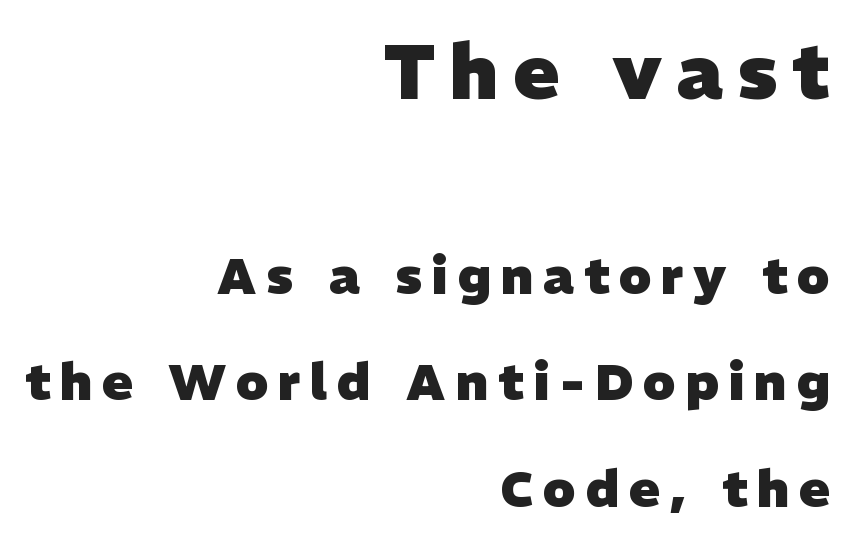
Q: Is the text bold? A: Yes.
Q: Is the typeface a serif or a sans-serif typeface? A: Sans-serif.
Q: Is the text underlined? A: No.
Q: How is the paragraph aligned? A: Right-aligned.
Q: Is the spacing between lines tight, normal or loose? A: Loose.
Q: Which block of text is set in a larger size, the first (top) or the second (bottom)? A: The first (top) one.
Q: Width (condensed, normal, or wide)? A: Normal.
Q: Stroke contrast? A: Low.
Q: x-height? A: Medium.
Q: Monospaced? A: No.
